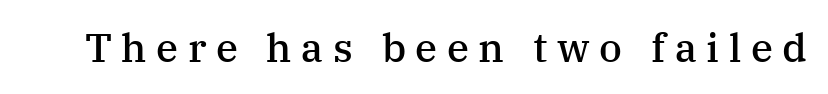
Q: Is the text bold? A: Semi-bold.
Q: Is the text italic (slanted)? A: No, it is upright.
Q: Is the typeface a serif or a sans-serif typeface? A: Serif.
Q: Is the text underlined? A: No.
Q: Is the spacing between letters normal or unusually wide? A: Unusually wide.
Q: Width (condensed, normal, or wide)? A: Normal.
Q: Stroke contrast? A: Medium.
Q: x-height? A: Medium.
Q: Monospaced? A: No.
